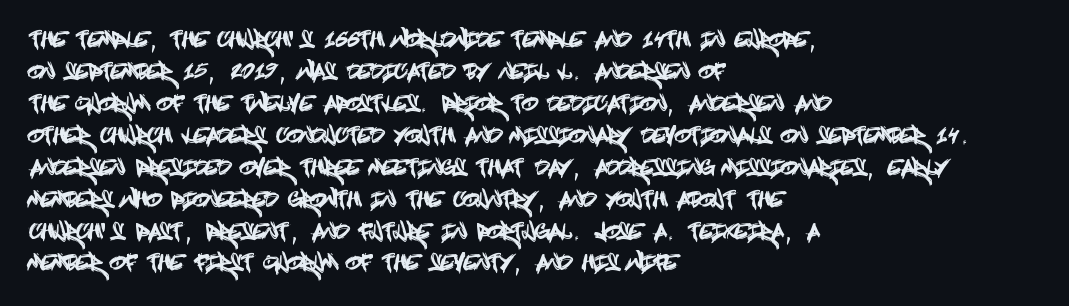
The image shows 21 px text type; set left-aligned, normal line spacing (1.52x), normal letter spacing, not underlined.
